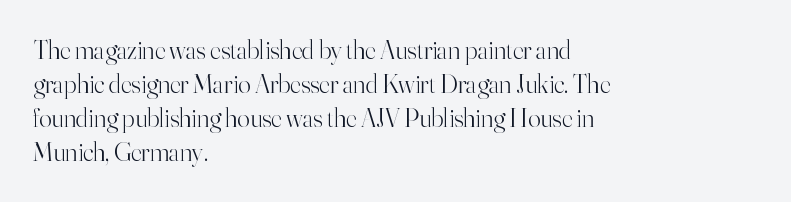
Q: Is the text bold? A: No.
Q: Is the text italic (slanted)? A: No, it is upright.
Q: Is the text underlined? A: No.
Q: How is the paragraph aligned? A: Left-aligned.
Q: Is the spacing between letters normal or unusually wide? A: Normal.
Q: Is the spacing between lines tight, normal or loose? A: Normal.
